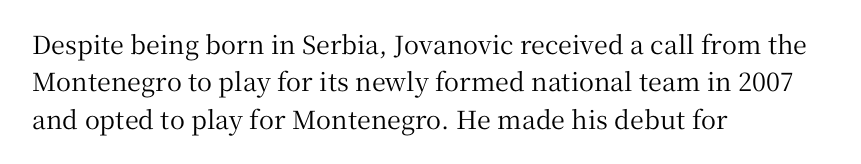
The rendering anchors every line to the left-hand side. The vertical gap from one line to the next is medium. The letterforms sit shoulder to shoulder at normal distance. Lines of text with bare space underneath. This is roman type, the default non-slanted kind.
